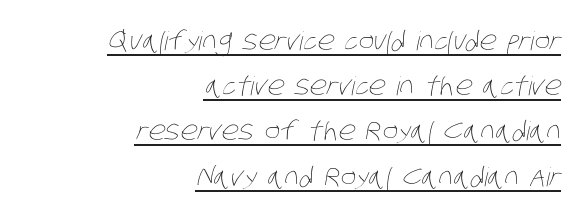
{"bold": "no", "underline": "yes", "align": "right", "line_spacing_ratio": 1.74, "letter_spacing": "normal", "letter_spacing_em": 0.0, "glyph_px": 26}
